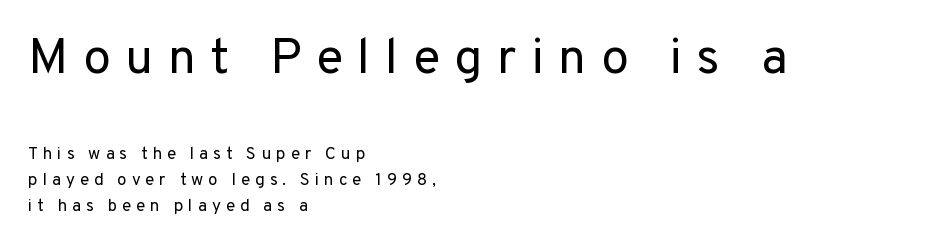
The image shows 50 px regular-weight sans-serif type, upright; set left-aligned, normal line spacing (1.51x), unusually wide letter spacing (+0.29 em), not underlined; the first (top) block is 2.94x larger; low stroke contrast and a medium x-height.
